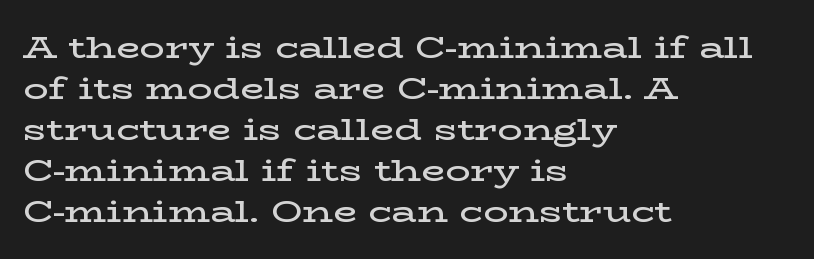
What's the leading like? Ordinary, nothing unusual. Vertical strokes here are truly vertical. Short and long lines alike share a common starting point at left. Glance below the letters and you will spot only blank space.
